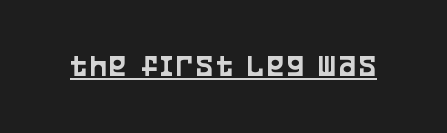
{"serif": "no", "italic": "no", "width": "condensed", "stroke_contrast": "low", "x_height": "large", "monospaced": "no", "underline": "yes", "glyph_px": 31}
